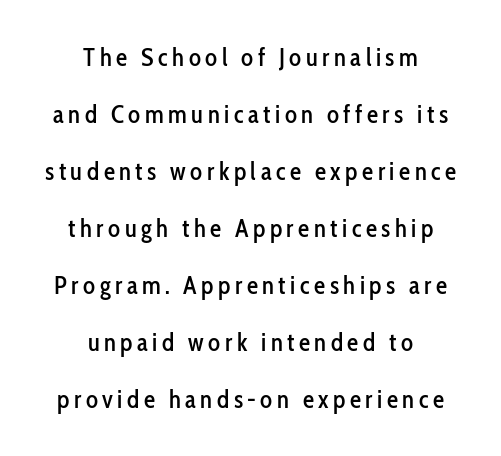
The image shows 25 px text type, upright; set centered, loose line spacing (2.28x), not underlined.
